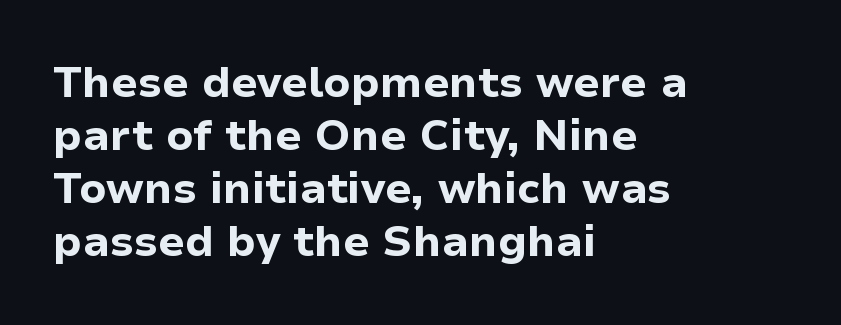
Q: Is the text bold? A: Yes.
Q: Is the text italic (slanted)? A: No, it is upright.
Q: Is the typeface a serif or a sans-serif typeface? A: Sans-serif.
Q: Is the text underlined? A: No.
Q: How is the paragraph aligned? A: Left-aligned.
Q: Is the spacing between letters normal or unusually wide? A: Normal.
Q: Width (condensed, normal, or wide)? A: Normal.
Q: Stroke contrast? A: Low.
Q: x-height? A: Medium.
Q: Monospaced? A: No.
